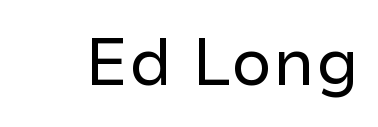
The image shows 66 px regular-weight sans-serif type, upright; set normal letter spacing, not underlined; low stroke contrast and a medium x-height.
